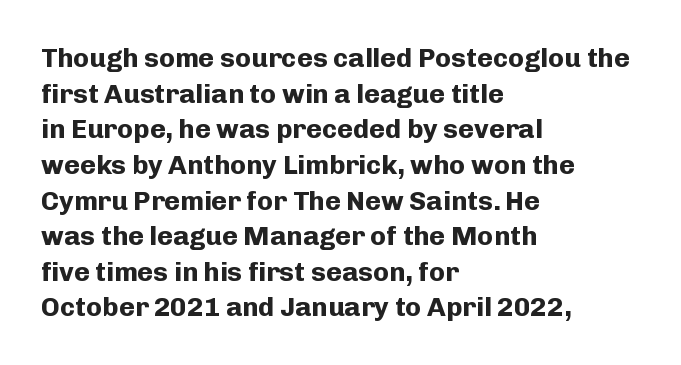
The image shows 27 px bold type, upright; set left-aligned, normal line spacing (1.32x), normal letter spacing, not underlined.
